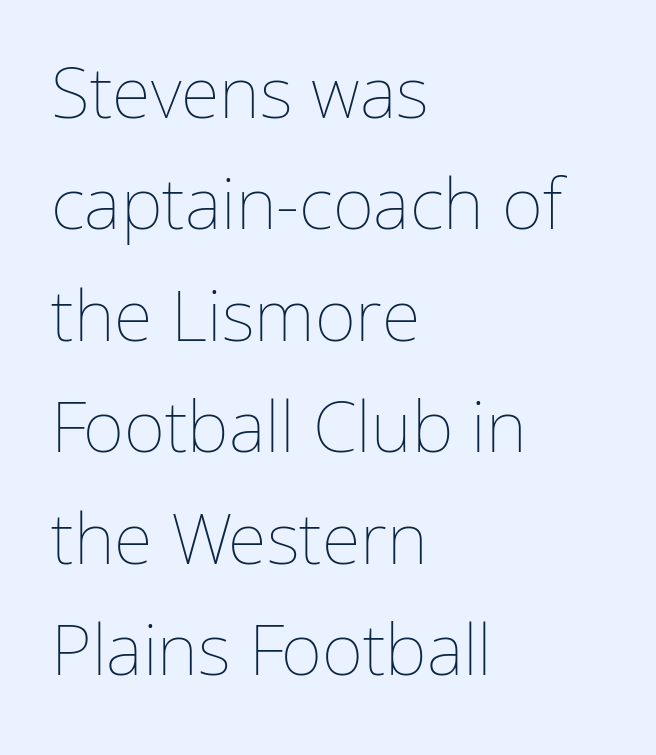
Q: Is the text bold? A: No.
Q: Is the text italic (slanted)? A: No, it is upright.
Q: Is the text underlined? A: No.
Q: How is the paragraph aligned? A: Left-aligned.
Q: Is the spacing between letters normal or unusually wide? A: Normal.
Q: Is the spacing between lines tight, normal or loose? A: Normal.
Q: Width (condensed, normal, or wide)? A: Normal.
Q: Stroke contrast? A: Low.
Q: x-height? A: Medium.
Q: Monospaced? A: No.
